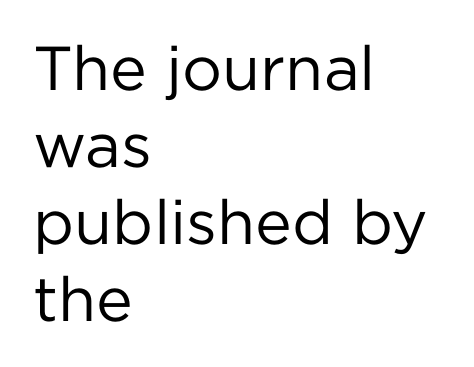
Look at the tracking — it's just the regular setting, nothing added. This rendering employs a face without finishing strokes, i.e., a sans-serif. One-word summary of the alignment: left. You can tell it's not italic because the verticals are truly vertical. This sample has the flowing, uneven cadence of proportional lettering.
